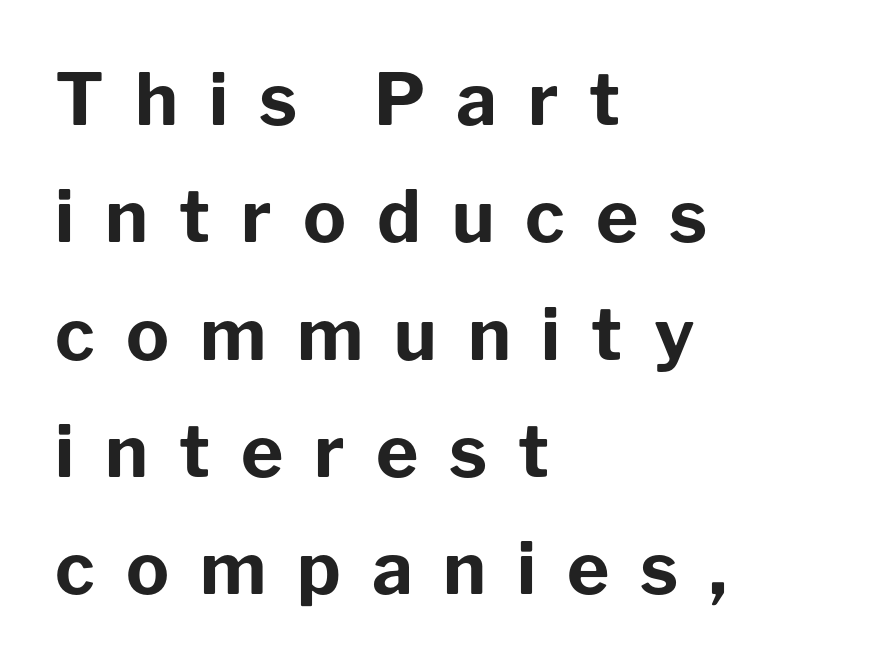
The image shows 72 px bold sans-serif type, upright; set left-aligned, normal line spacing (1.63x), unusually wide letter spacing (+0.43 em), not underlined; low stroke contrast and a medium x-height.
